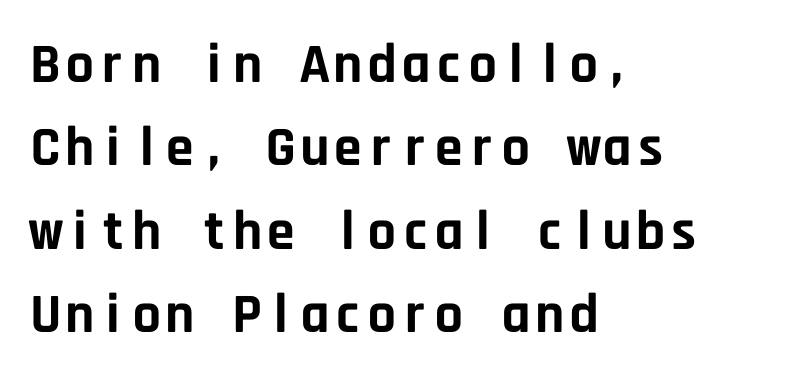
Is the block centered? No — it sits flush against the left margin. Here the designer chose a console-style face with uniform glyph widths. Interline gaps are of average width in this sample. Classification — sans serif. Plain, unruled lines of type.
